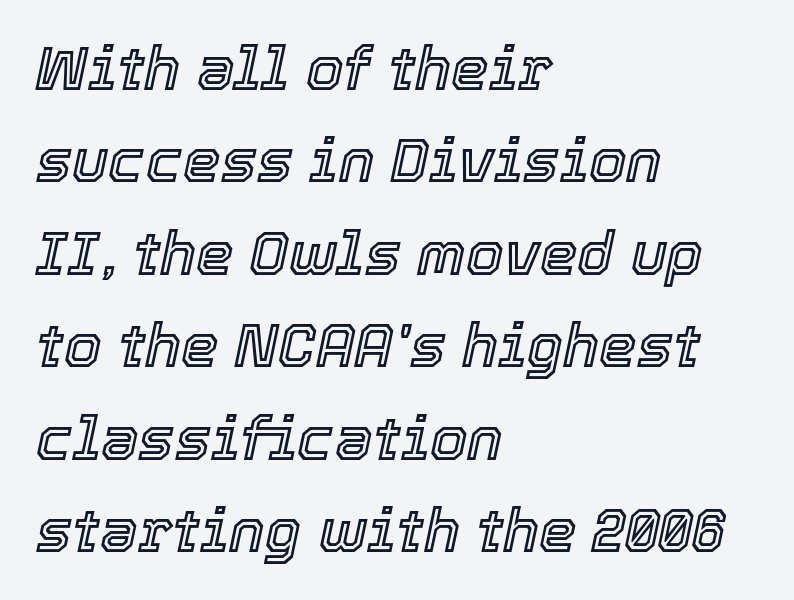
{"italic": "yes", "lean": "right", "slant_degrees": 12, "width": "normal", "x_height": "medium", "monospaced": "no", "underline": "no", "align": "left", "line_spacing": "normal", "line_spacing_ratio": 1.54, "letter_spacing": "normal", "letter_spacing_em": 0.0, "glyph_px": 60}
